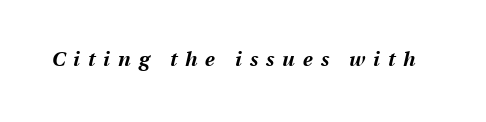
Characters are canted at an angle relative to the baseline's perpendicular. Quick note: underline off. Emphasis by weight is at full strength: bold. Caption: expanded tracking, letters set apart.
